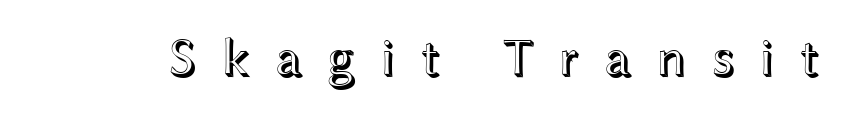
The image shows 53 px wide type, upright; set unusually wide letter spacing (+0.45 em), not underlined; a medium x-height.
